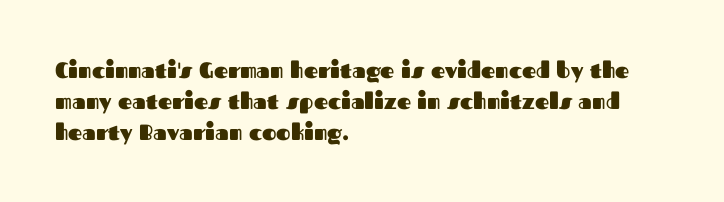
No italicization has been applied; the sample stays upright. The line-height multiplier appears to be the usual default. The face used here has the dense, thick strokes of a bold. Clear beneath every line of the passage. Each word holds together tightly as a unit, with standard inter-letter gaps. The typesetter chose a ragged-right arrangement here.
